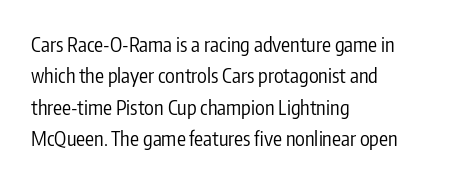
{"italic": "no", "bold": "no", "underline": "no", "align": "left", "line_spacing": "normal", "line_spacing_ratio": 1.57, "letter_spacing": "normal", "letter_spacing_em": 0.0, "glyph_px": 20}
